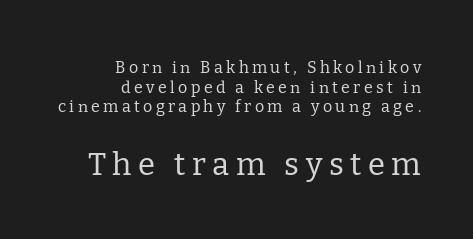
Plain, unruled lines of type. The lines are quadded right. Display-style spreading of the glyphs; the letterfit is very open. Posture: vertical. Little horizontal feet cap the strokes, marking this as serif type. Is the stroke heavy? The answer is a plain regular-or-lighter.
